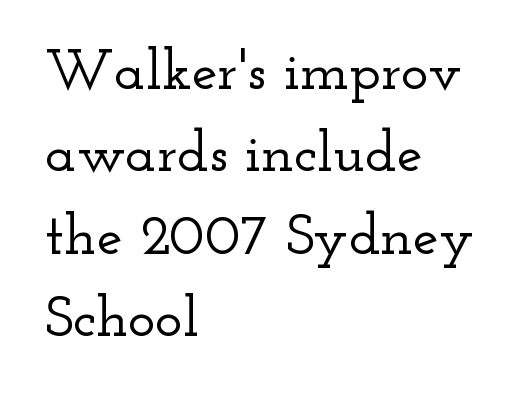
The image shows 58 px wide serif type, upright; set left-aligned, normal line spacing (1.42x), normal letter spacing, not underlined; low stroke contrast and a small x-height.
